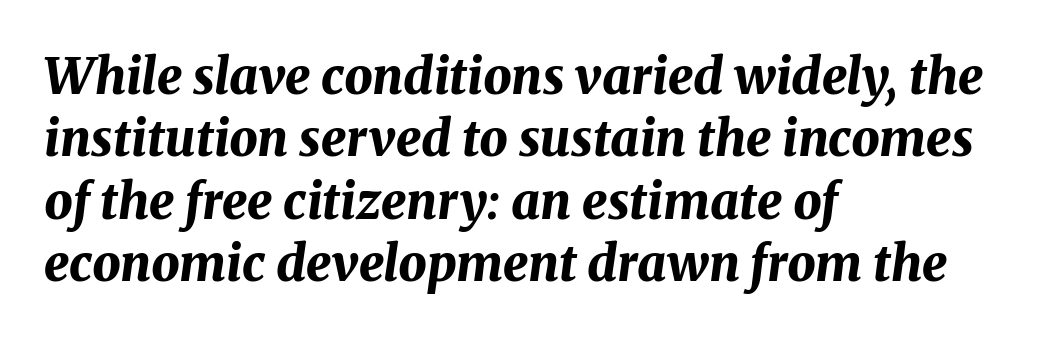
Q: Is the text bold? A: Yes.
Q: Is the text italic (slanted)? A: Yes, it leans right by about 8 degrees.
Q: Is the text underlined? A: No.
Q: How is the paragraph aligned? A: Left-aligned.
Q: Is the spacing between letters normal or unusually wide? A: Normal.
Q: Is the spacing between lines tight, normal or loose? A: Normal.
Q: Width (condensed, normal, or wide)? A: Normal.
Q: Stroke contrast? A: Medium.
Q: x-height? A: Medium.
Q: Monospaced? A: No.
